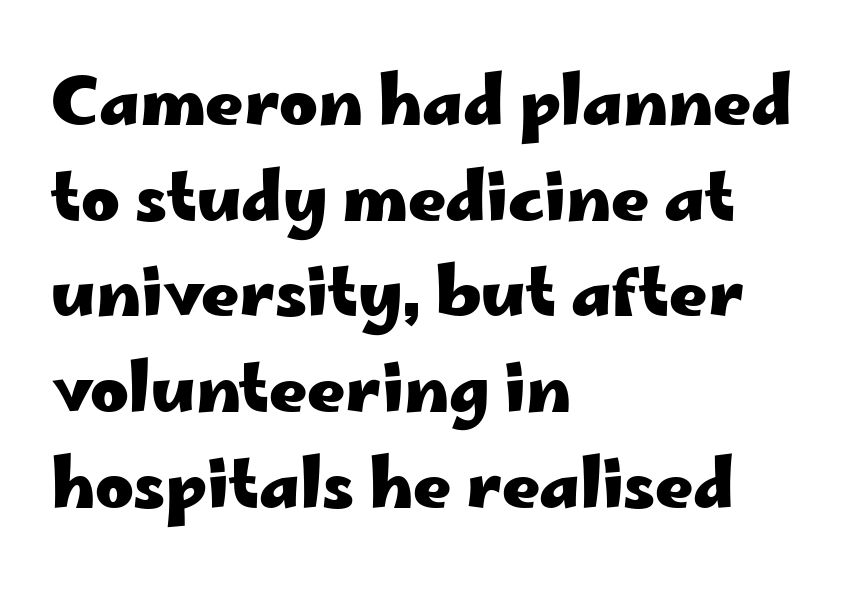
{"serif": "no", "italic": "no", "bold": "yes", "weight": "heavy", "width": "wide", "stroke_contrast": "low", "x_height": "small", "monospaced": "no", "underline": "no", "align": "left", "line_spacing": "normal", "line_spacing_ratio": 1.45, "letter_spacing": "normal", "letter_spacing_em": 0.0, "glyph_px": 66}
